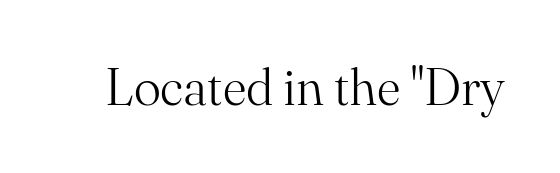
The passage shown is typed in a proportional face where columns would drift. Glance below the letters and you will spot only blank space. Compared with a typical body face, this is equally light or lighter still. Are there feet on the stems? There are — it's a serif. Honestly, the letter spacing is just normal — you wouldn't notice it. Upright lettering throughout.
